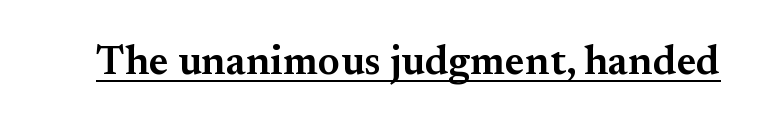
Q: Is the text bold? A: Semi-bold.
Q: Is the text italic (slanted)? A: No, it is upright.
Q: Is the typeface a serif or a sans-serif typeface? A: Serif.
Q: Is the text underlined? A: Yes.
Q: Is the spacing between letters normal or unusually wide? A: Normal.
Q: Width (condensed, normal, or wide)? A: Normal.
Q: Stroke contrast? A: Medium.
Q: x-height? A: Small.
Q: Monospaced? A: No.
